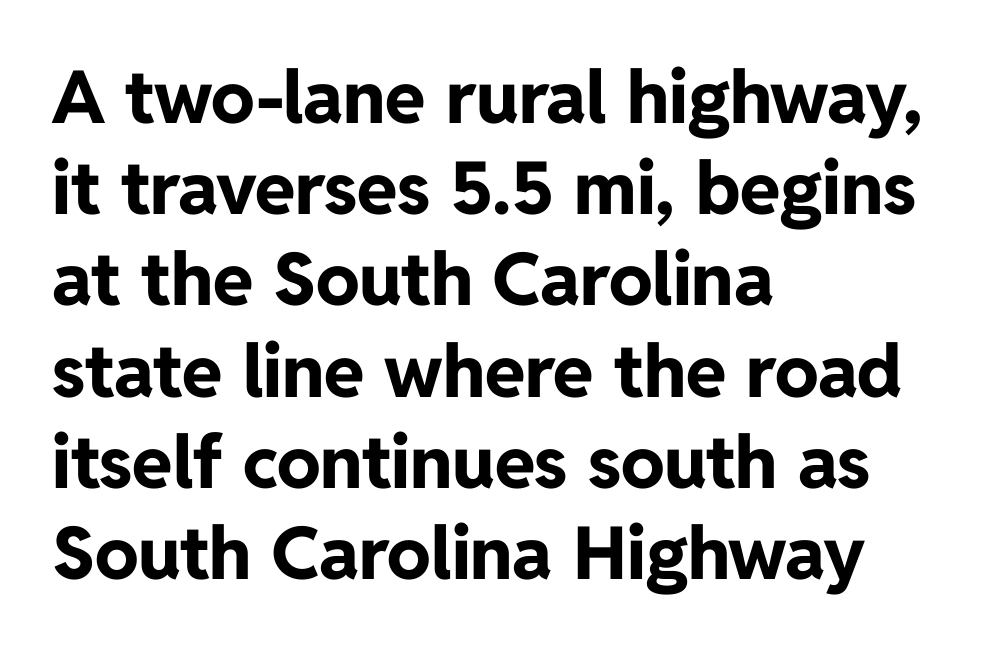
The image shows 73 px bold sans-serif type, upright; set left-aligned, normal line spacing (1.25x), normal letter spacing, not underlined; low stroke contrast and a medium x-height.
